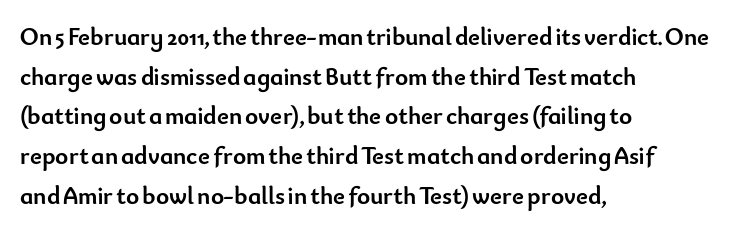
Q: Is the text bold? A: Yes.
Q: Is the text italic (slanted)? A: No, it is upright.
Q: Is the text underlined? A: No.
Q: How is the paragraph aligned? A: Left-aligned.
Q: Is the spacing between letters normal or unusually wide? A: Normal.
Q: Is the spacing between lines tight, normal or loose? A: Normal.
